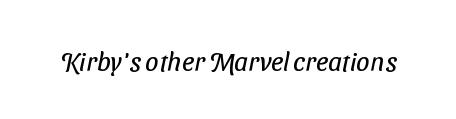
The line texture is even and compact thanks to regular tracking. Glance below the letters and you will spot only blank space. Heft: none added — not bold.
